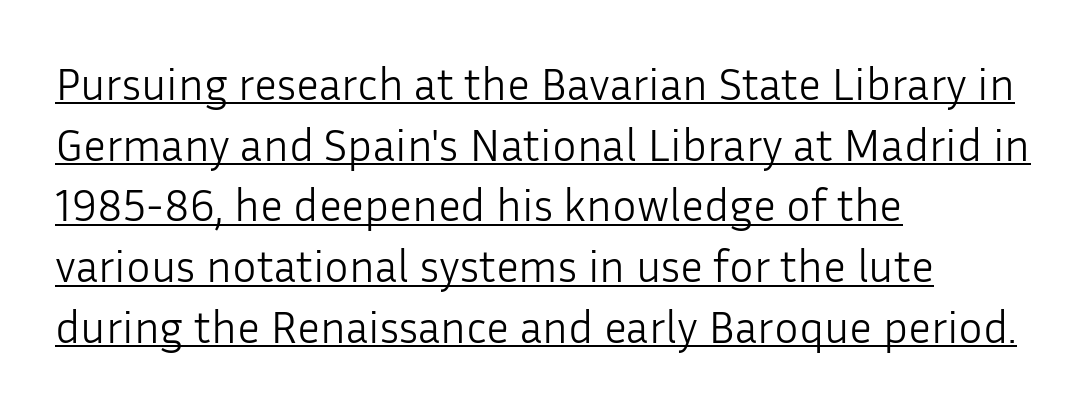
Q: Is the text bold? A: No.
Q: Is the text italic (slanted)? A: No, it is upright.
Q: Is the typeface a serif or a sans-serif typeface? A: Sans-serif.
Q: Is the text underlined? A: Yes.
Q: How is the paragraph aligned? A: Left-aligned.
Q: Is the spacing between letters normal or unusually wide? A: Normal.
Q: Is the spacing between lines tight, normal or loose? A: Normal.
Q: Width (condensed, normal, or wide)? A: Normal.
Q: Stroke contrast? A: Low.
Q: x-height? A: Medium.
Q: Monospaced? A: No.
